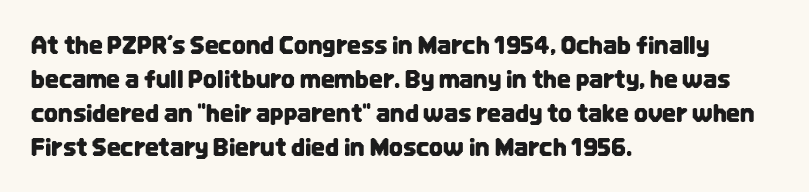
{"italic": "no", "underline": "no", "align": "left", "line_spacing": "normal", "line_spacing_ratio": 1.42, "letter_spacing": "normal", "letter_spacing_em": 0.0, "glyph_px": 24}
